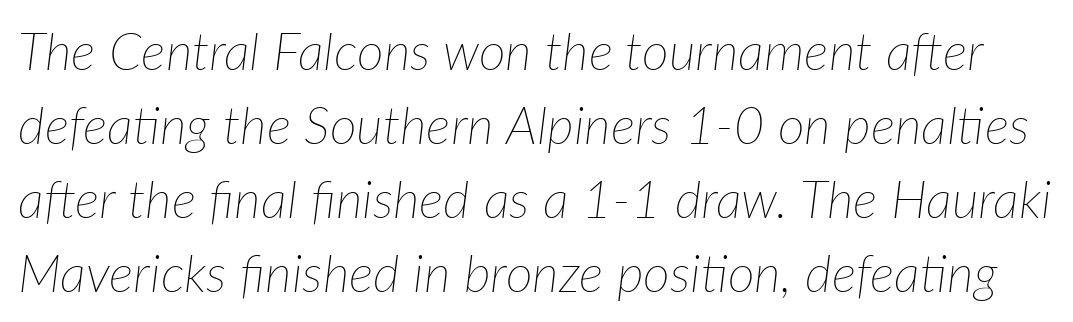
{"italic": "yes", "lean": "right", "slant_degrees": 7, "bold": "no", "weight": "thin", "width": "normal", "stroke_contrast": "low", "x_height": "medium", "monospaced": "no", "underline": "no", "line_spacing": "normal", "line_spacing_ratio": 1.42, "letter_spacing": "normal", "letter_spacing_em": 0.0, "glyph_px": 52}
